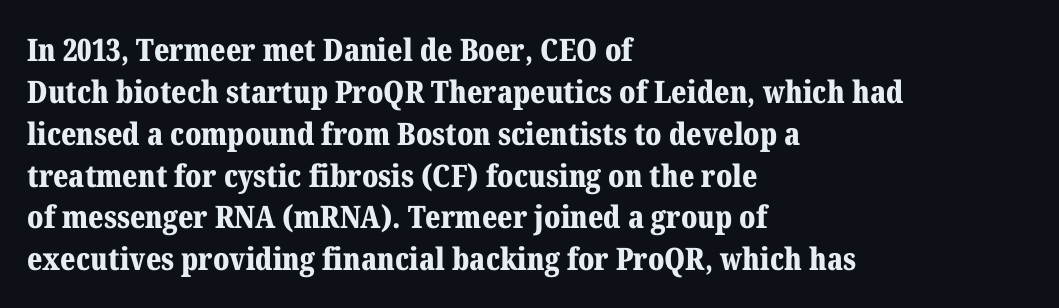
How would I describe the line gaps? Plain and ordinary. This sample has the flowing, uneven cadence of proportional lettering. Does the copy run flush right? No — it runs flush left. It's the straight-up-and-down kind of type. Does the type have serifs? Yes, each stem ends in a small foot.
